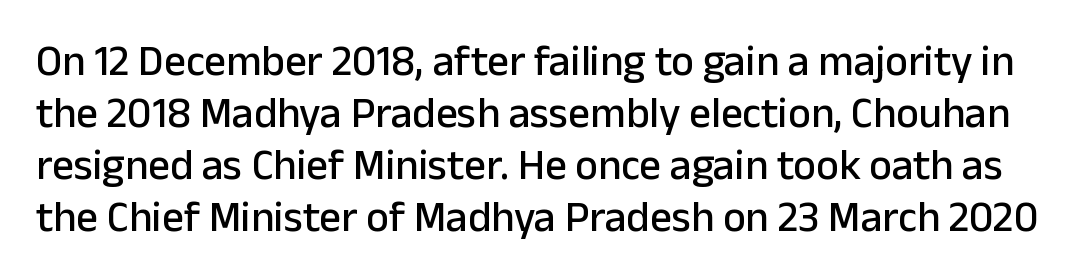
Q: Is the text italic (slanted)? A: No, it is upright.
Q: Is the typeface a serif or a sans-serif typeface? A: Sans-serif.
Q: Is the text underlined? A: No.
Q: Is the spacing between letters normal or unusually wide? A: Normal.
Q: Width (condensed, normal, or wide)? A: Normal.
Q: Stroke contrast? A: Low.
Q: x-height? A: Medium.
Q: Monospaced? A: No.
